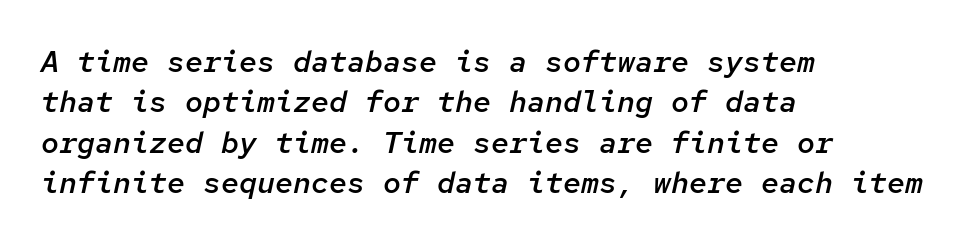
Think of a typewriter: that constant character pitch is what you see here. This sample is left-justified, so line endings fall wherever the words run out. Italic: yes, the glyphs are oblique. In terms of leading, this rendering sits right in the middle.
